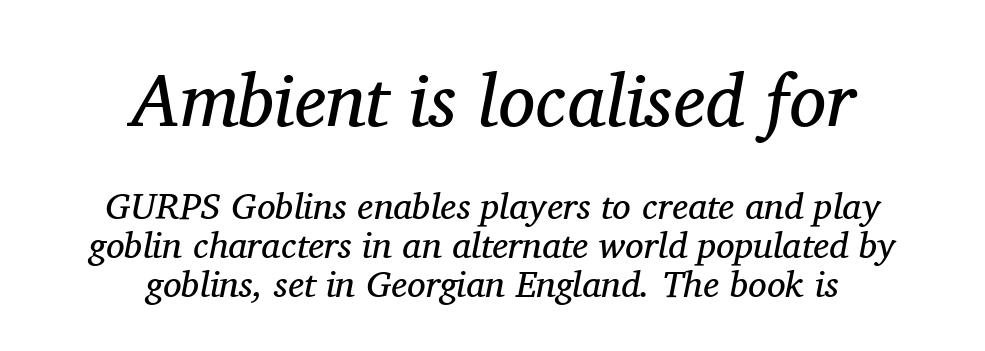
Q: Is the text bold? A: No.
Q: Is the text italic (slanted)? A: Yes, it leans right by about 11 degrees.
Q: Is the typeface a serif or a sans-serif typeface? A: Serif.
Q: Is the text underlined? A: No.
Q: How is the paragraph aligned? A: Centered.
Q: Is the spacing between letters normal or unusually wide? A: Normal.
Q: Is the spacing between lines tight, normal or loose? A: Tight.
Q: Which block of text is set in a larger size, the first (top) or the second (bottom)? A: The first (top) one.
Q: Width (condensed, normal, or wide)? A: Normal.
Q: Stroke contrast? A: Medium.
Q: x-height? A: Medium.
Q: Monospaced? A: No.
